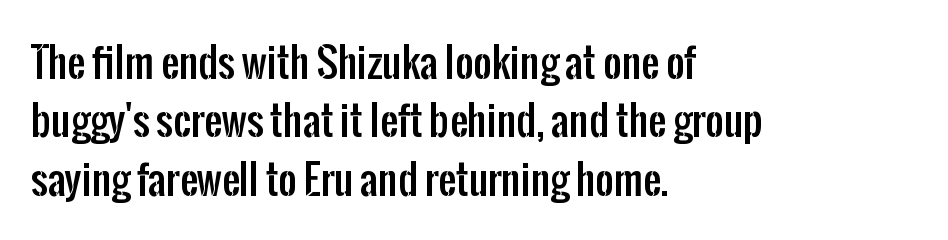
{"serif": "no", "italic": "no", "width": "condensed", "stroke_contrast": "low", "x_height": "medium", "monospaced": "no", "underline": "no", "align": "left", "line_spacing": "normal", "line_spacing_ratio": 1.46, "letter_spacing": "normal", "letter_spacing_em": 0.0, "glyph_px": 40}
